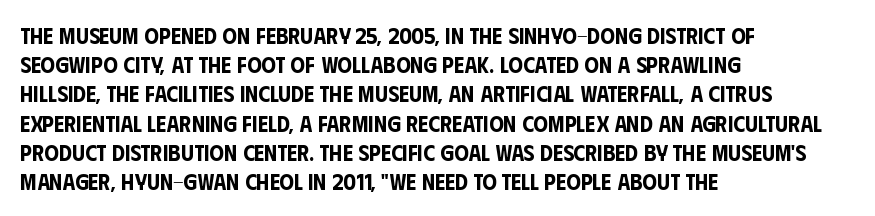
Interline gaps are of average width in this sample. Short note: letters normally spaced. Posture: vertical. The strip under each line holds only bare page. Which margin do the lines hug? The left one — the right edge is uneven.
